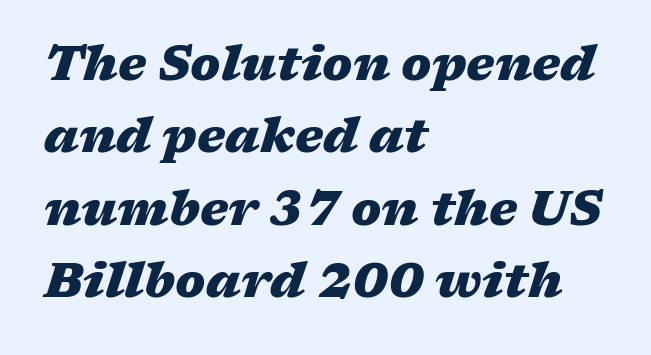
Students, note that the glyphs here touch the page at normal intervals. The paragraph shown leans on its left margin. The line-height multiplier appears to be the usual default. The specimen omits any rule beneath the text block's lines. Yep, that's italic — everything's leaning.
